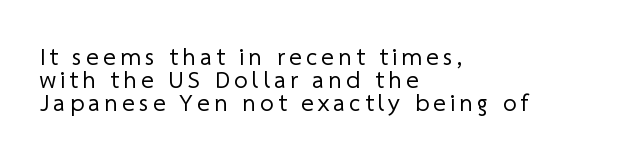
{"bold": "no", "underline": "no", "align": "left", "line_spacing": "tight", "line_spacing_ratio": 0.96, "glyph_px": 24}
